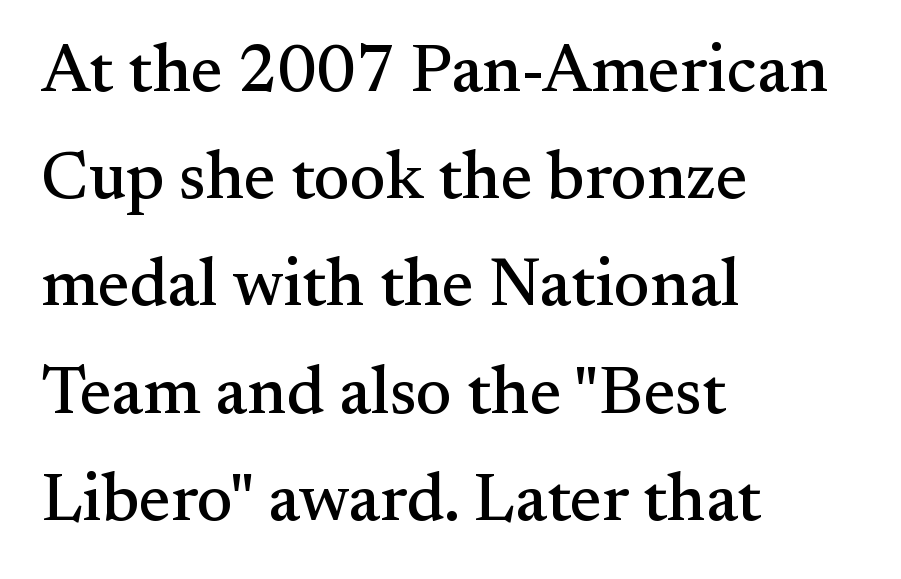
Q: Is the text italic (slanted)? A: No, it is upright.
Q: Is the typeface a serif or a sans-serif typeface? A: Serif.
Q: Is the text underlined? A: No.
Q: How is the paragraph aligned? A: Left-aligned.
Q: Is the spacing between letters normal or unusually wide? A: Normal.
Q: Is the spacing between lines tight, normal or loose? A: Normal.
Q: Width (condensed, normal, or wide)? A: Normal.
Q: Stroke contrast? A: Medium.
Q: x-height? A: Small.
Q: Monospaced? A: No.
